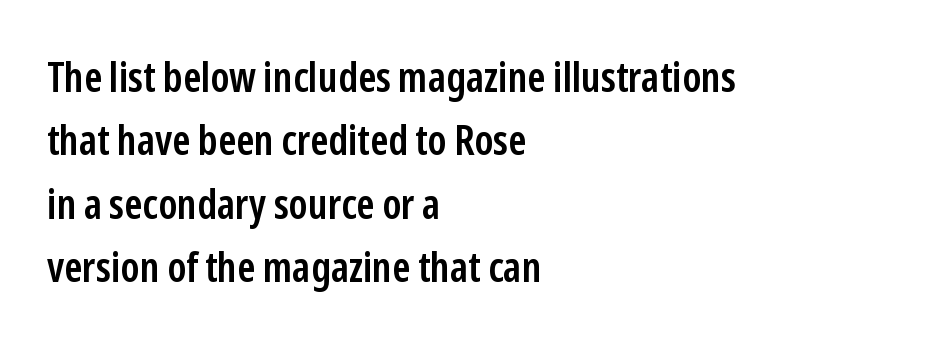
Q: Is the text bold? A: Semi-bold.
Q: Is the text italic (slanted)? A: No, it is upright.
Q: Is the typeface a serif or a sans-serif typeface? A: Sans-serif.
Q: Is the text underlined? A: No.
Q: How is the paragraph aligned? A: Left-aligned.
Q: Is the spacing between letters normal or unusually wide? A: Normal.
Q: Is the spacing between lines tight, normal or loose? A: Normal.
Q: Width (condensed, normal, or wide)? A: Condensed.
Q: Stroke contrast? A: Low.
Q: x-height? A: Medium.
Q: Monospaced? A: No.
